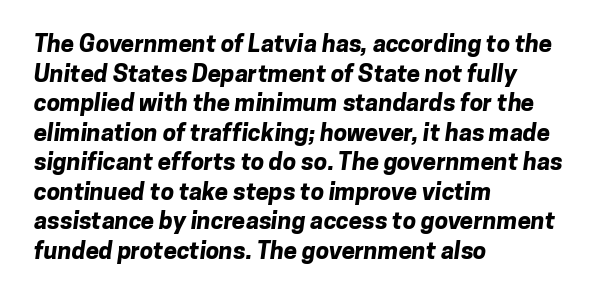
{"bold": "yes", "underline": "no", "align": "left", "line_spacing_ratio": 1.23, "letter_spacing": "normal", "letter_spacing_em": 0.0, "glyph_px": 24}
